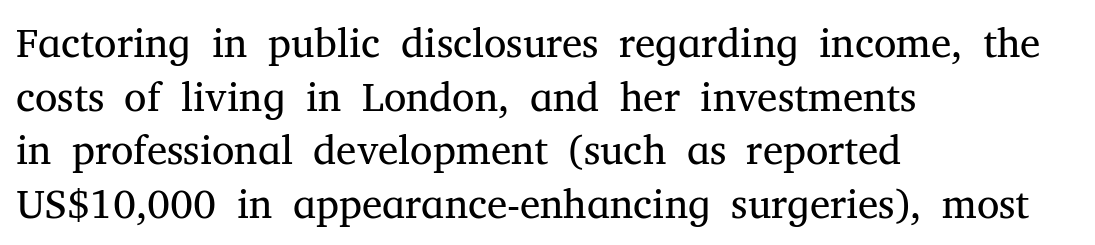
The image shows 41 px regular-weight serif type, upright; set left-aligned, normal line spacing (1.31x), normal letter spacing, not underlined; medium stroke contrast and a medium x-height.
